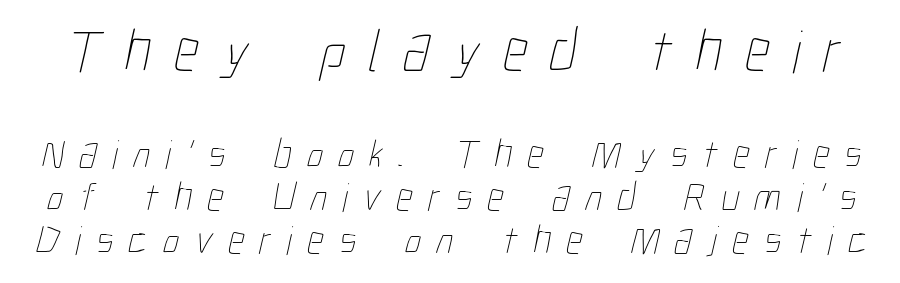
The image shows 61 px thin, condensed type; set tight line spacing (1.05x), unusually wide letter spacing (+0.37 em), not underlined; the first (top) block is 1.49x larger; low stroke contrast and a medium x-height.
